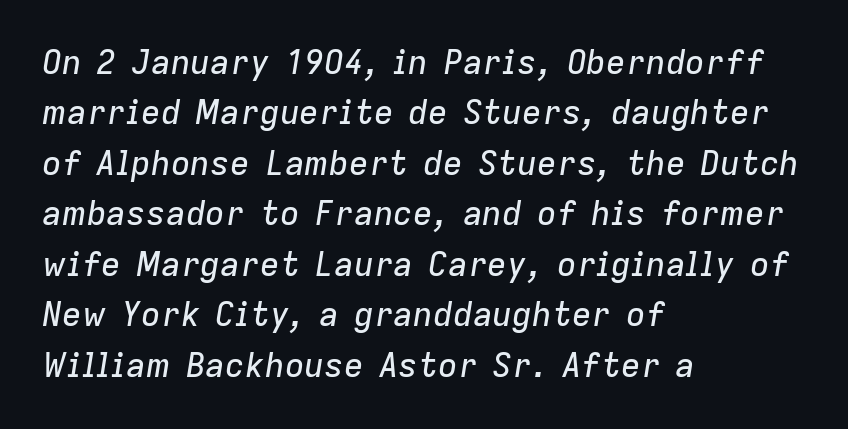
Q: Is the text italic (slanted)? A: Yes, it leans right by about 9 degrees.
Q: Is the text underlined? A: No.
Q: How is the paragraph aligned? A: Left-aligned.
Q: Is the spacing between letters normal or unusually wide? A: Normal.
Q: Is the spacing between lines tight, normal or loose? A: Normal.
Q: Width (condensed, normal, or wide)? A: Normal.
Q: Stroke contrast? A: Low.
Q: x-height? A: Medium.
Q: Monospaced? A: No.
